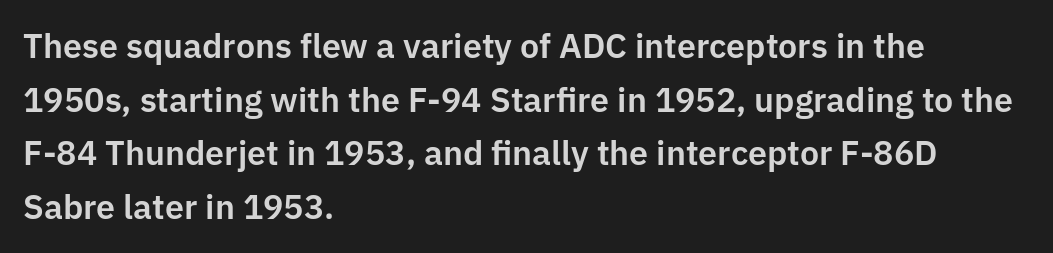
{"serif": "no", "italic": "no", "width": "normal", "stroke_contrast": "low", "x_height": "medium", "monospaced": "no", "underline": "no", "align": "left", "line_spacing": "normal", "line_spacing_ratio": 1.58, "letter_spacing": "normal", "letter_spacing_em": 0.0, "glyph_px": 34}
